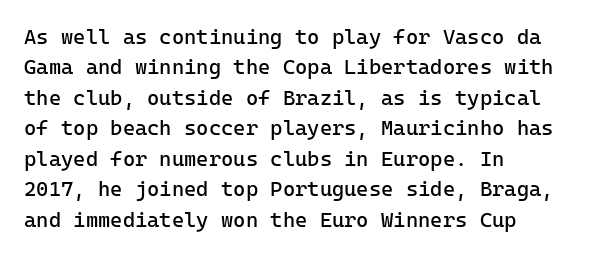
{"italic": "no", "bold": "no", "underline": "no", "align": "left", "line_spacing": "normal", "line_spacing_ratio": 1.45, "letter_spacing": "normal", "letter_spacing_em": 0.0, "glyph_px": 21}
